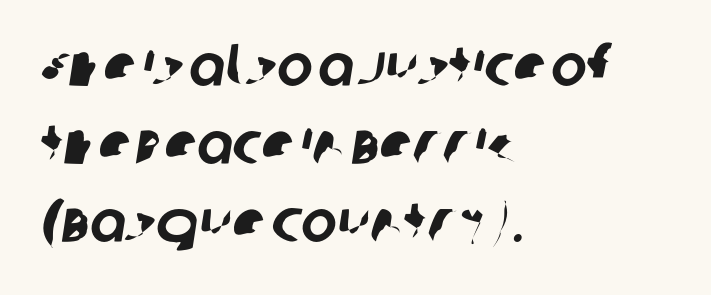
{"serif": "no", "width": "normal", "stroke_contrast": "low", "x_height": "large", "monospaced": "no", "underline": "no", "align": "left", "line_spacing": "normal", "line_spacing_ratio": 1.3, "letter_spacing": "normal", "letter_spacing_em": 0.0, "glyph_px": 60}
